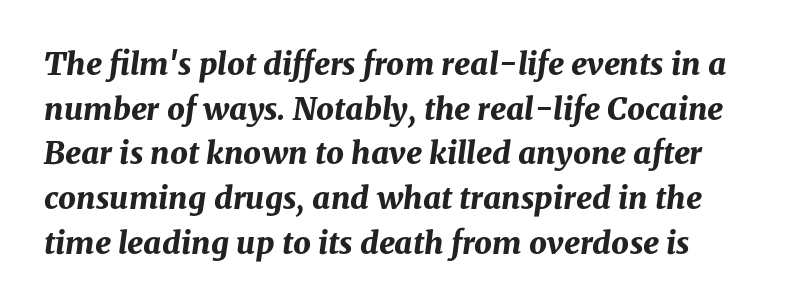
Does extra space separate the letters? No, they use regular spacing. Plenty of ink on the page — the face is bold. You could not count columns in this text — the font is proportionally spaced. How would I describe the line gaps? Plain and ordinary. Words float on clear page, feet unadorned. Characters are canted at an angle relative to the baseline's perpendicular.
